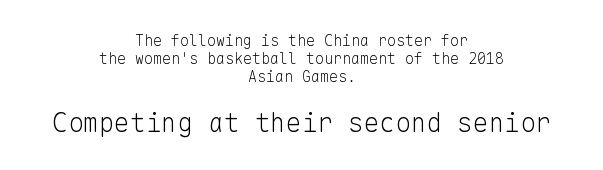
Upright lettering throughout. This sample uses plain, unmodified letter spacing. Reading down the block, each line starts at a different indent, mirrored at its end. Words float on clear page, feet unadorned. The typeface has the unassuming heft of standard copy or less.
